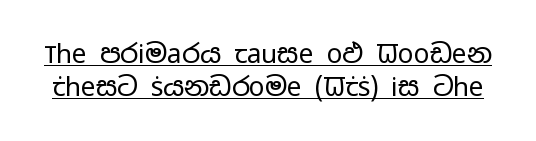
Q: Is the text bold? A: No.
Q: Is the text italic (slanted)? A: No, it is upright.
Q: Is the text underlined? A: Yes.
Q: Is the spacing between letters normal or unusually wide? A: Normal.
Q: Is the spacing between lines tight, normal or loose? A: Normal.
